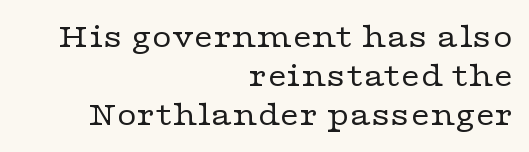
Horizontally, the lines are justified to the trailing edge only. Type style note: has serifs. Style check: upright. Think standard paragraph weight, or any step lighter than that. The rendering keeps characters at their native spacing. You could not count columns in this text — the font is proportionally spaced.
